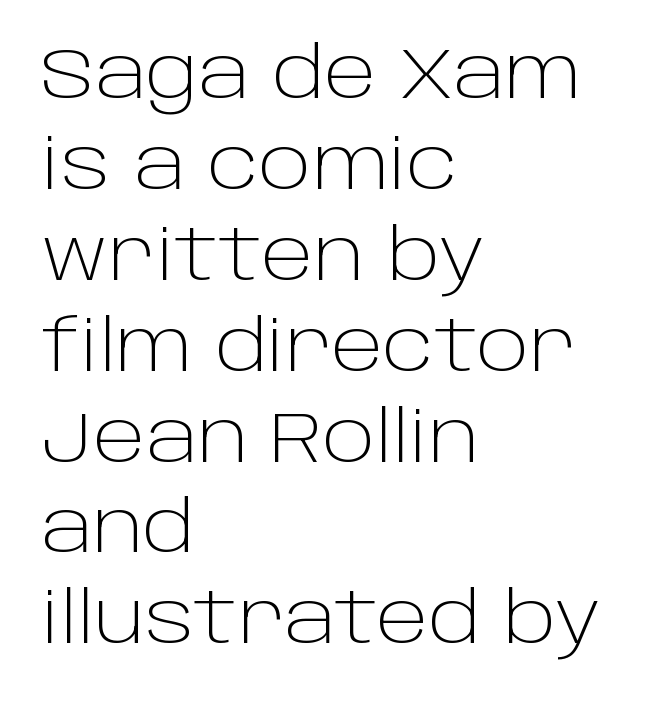
The image shows 71 px light sans-serif type, upright; set left-aligned, normal line spacing (1.28x), normal letter spacing, not underlined; low stroke contrast and a large x-height.
